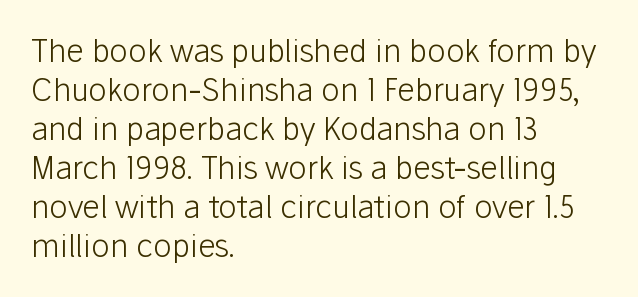
{"serif": "no", "italic": "no", "bold": "no", "weight": "light", "width": "normal", "stroke_contrast": "low", "x_height": "medium", "monospaced": "no", "underline": "no", "align": "left", "line_spacing": "normal", "line_spacing_ratio": 1.26, "letter_spacing": "normal", "letter_spacing_em": 0.0, "glyph_px": 31}
